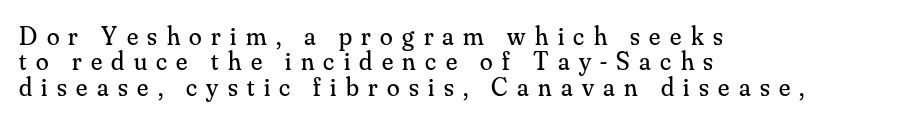
The paragraph has a hard left edge and a soft right edge. Think standard paragraph weight, or any step lighter than that. No italicization has been applied; the sample stays upright. Leading is clearly below the norm, producing a dense column. Check under the words: just untouched page. Inter-character spacing is expanded well beyond the font's built-in metrics.
